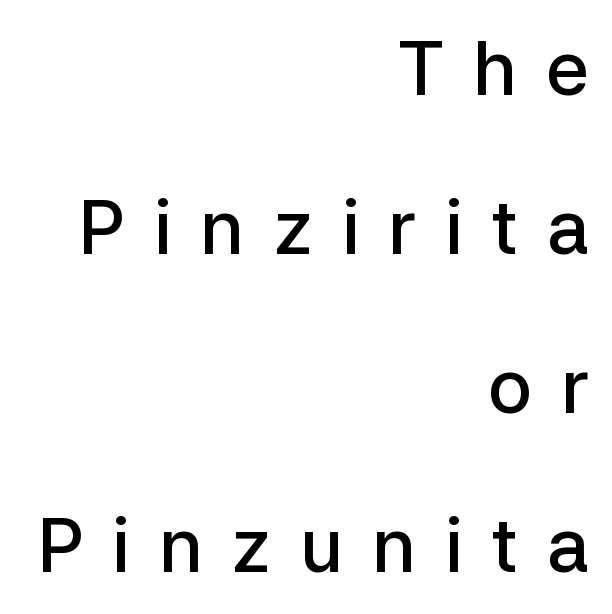
The image shows 74 px semibold sans-serif type, upright; set right-aligned, loose line spacing (2.15x), unusually wide letter spacing (+0.38 em), not underlined; low stroke contrast and a medium x-height.
